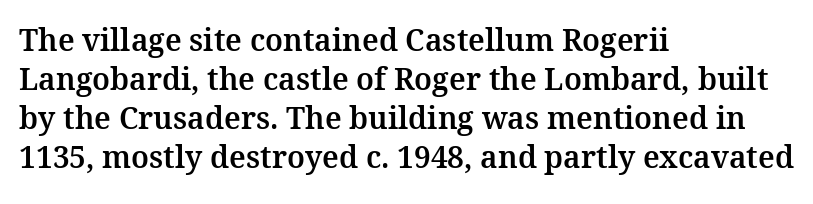
{"serif": "yes", "italic": "no", "width": "normal", "stroke_contrast": "medium", "x_height": "medium", "monospaced": "no", "underline": "no", "align": "left", "line_spacing": "normal", "line_spacing_ratio": 1.3, "letter_spacing": "normal", "letter_spacing_em": 0.0, "glyph_px": 30}
